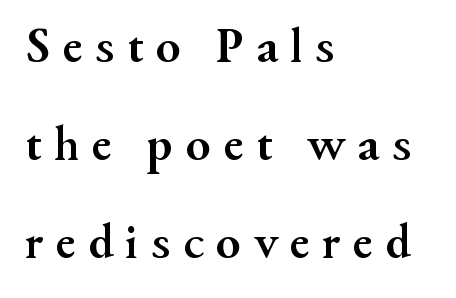
Lines of text with bare space underneath. Regarding serifs, this sample has them. Line beginnings align vertically; line endings do not. These lines have a slow, spaced-out rhythm from letter to letter.
